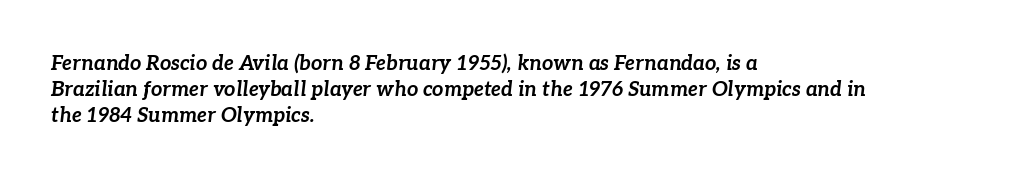
The image shows 20 px bold type, italic (leaning right); set left-aligned, normal line spacing (1.31x), normal letter spacing, not underlined.
